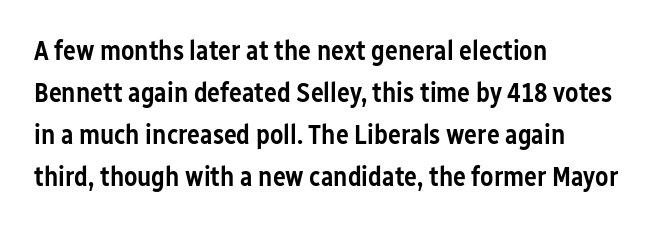
The image shows 27 px text type, upright; set left-aligned, normal line spacing (1.56x), normal letter spacing, not underlined.
